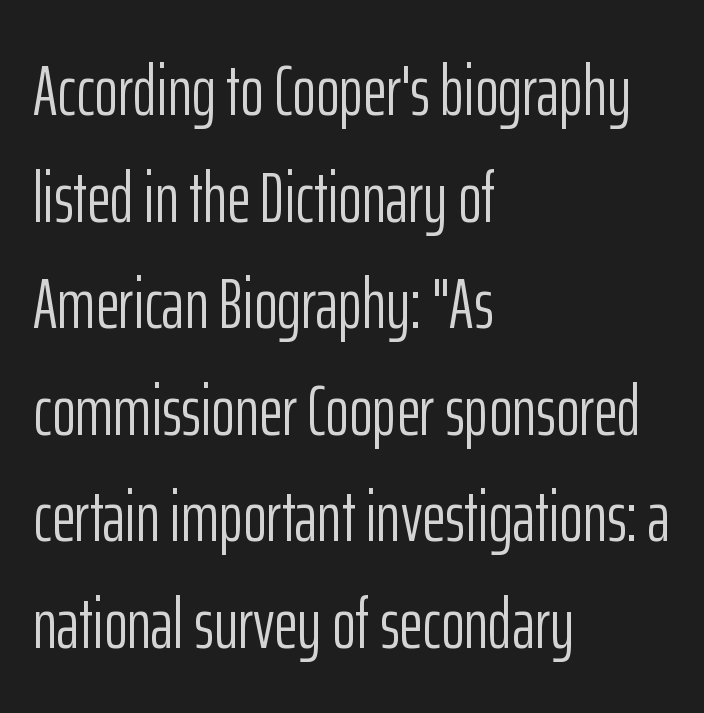
These lines are rendered in a variable-pitch font. Line spacing here is normal. The font family rendered here belongs to the sans-serif group. Descender tails drop into unmarked territory. Each word holds together tightly as a unit, with standard inter-letter gaps.
